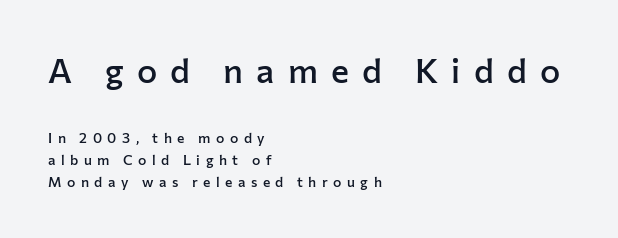
{"serif": "no", "italic": "no", "bold": "semi", "weight": "semibold", "width": "normal", "stroke_contrast": "low", "x_height": "medium", "monospaced": "no", "underline": "no", "align": "left", "line_spacing": "normal", "line_spacing_ratio": 1.56, "letter_spacing": "wide", "letter_spacing_em": 0.39, "larger_block": "first", "size_ratio": 2.43, "glyph_px": 34}
